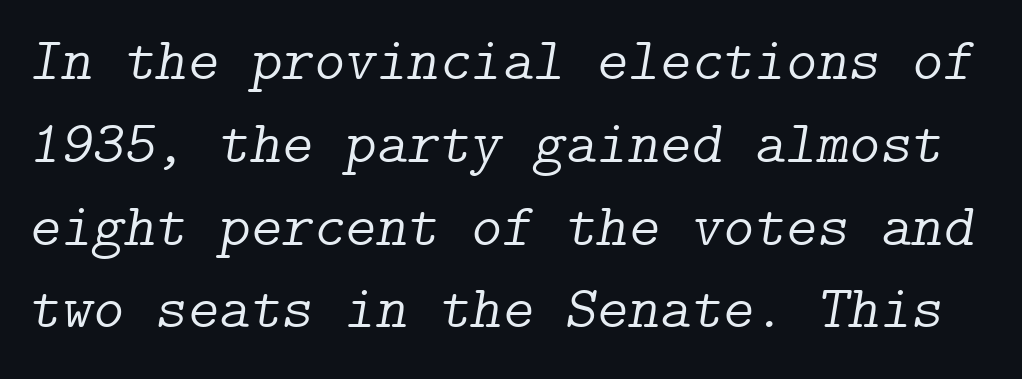
Each word holds together tightly as a unit, with standard inter-letter gaps. The lines sit at an ordinary, default distance from one another. Each stroke keeps to a modest, everyday thickness or less. Style check: oblique. Quick note: underline off.
